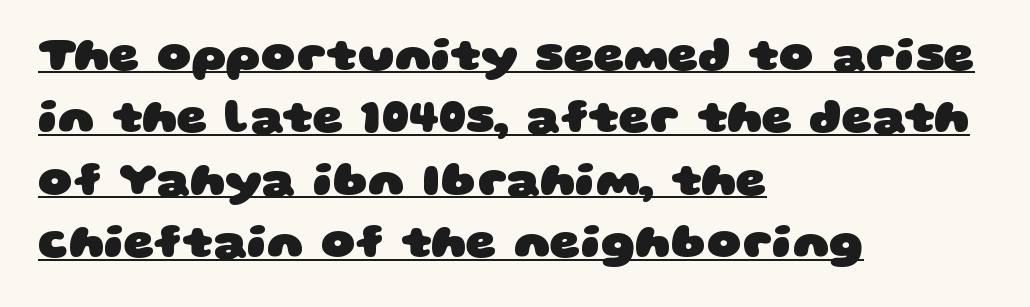
Q: Is the text bold? A: Yes.
Q: Is the typeface a serif or a sans-serif typeface? A: Sans-serif.
Q: Is the text underlined? A: Yes.
Q: How is the paragraph aligned? A: Left-aligned.
Q: Is the spacing between letters normal or unusually wide? A: Normal.
Q: Is the spacing between lines tight, normal or loose? A: Normal.
Q: Width (condensed, normal, or wide)? A: Wide.
Q: Stroke contrast? A: Low.
Q: x-height? A: Large.
Q: Monospaced? A: No.
